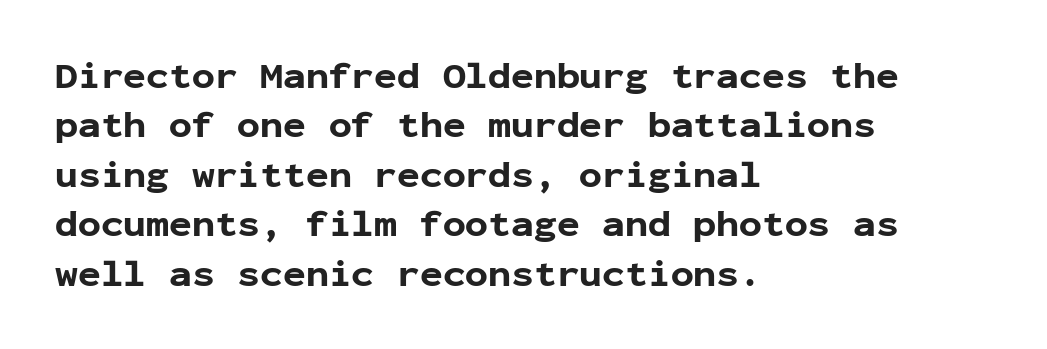
Q: Is the text bold? A: Yes.
Q: Is the text italic (slanted)? A: No, it is upright.
Q: Is the typeface a serif or a sans-serif typeface? A: Sans-serif.
Q: Is the text underlined? A: No.
Q: How is the paragraph aligned? A: Left-aligned.
Q: Is the spacing between letters normal or unusually wide? A: Normal.
Q: Is the spacing between lines tight, normal or loose? A: Normal.
Q: Width (condensed, normal, or wide)? A: Normal.
Q: Stroke contrast? A: Low.
Q: x-height? A: Medium.
Q: Monospaced? A: Yes.
